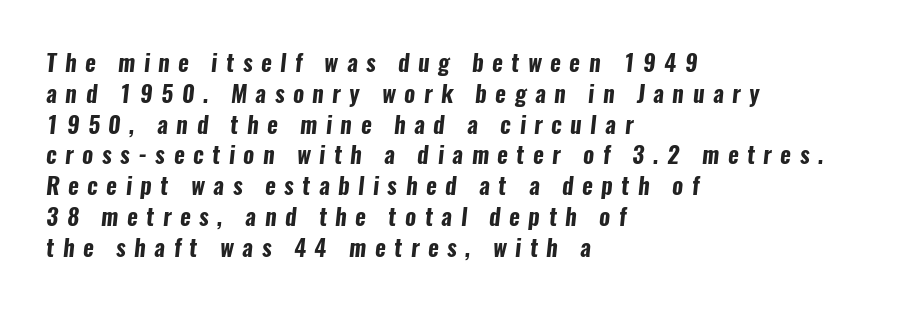
The image shows 23 px bold type; set left-aligned, normal line spacing (1.34x), unusually wide letter spacing (+0.37 em), not underlined.
